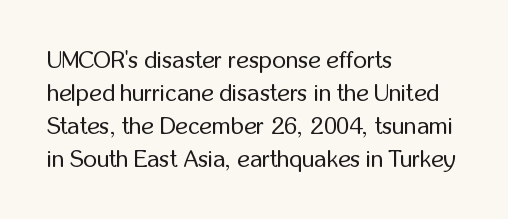
The image shows 24 px text type, upright; set left-aligned, normal line spacing (1.37x), normal letter spacing, not underlined.
